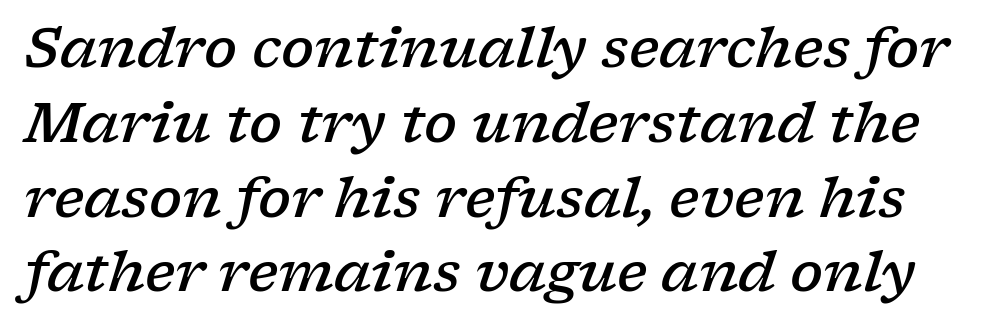
Q: Is the text bold? A: Semi-bold.
Q: Is the text italic (slanted)? A: Yes, it leans right by about 17 degrees.
Q: Is the typeface a serif or a sans-serif typeface? A: Serif.
Q: Is the text underlined? A: No.
Q: Is the spacing between letters normal or unusually wide? A: Normal.
Q: Is the spacing between lines tight, normal or loose? A: Normal.
Q: Width (condensed, normal, or wide)? A: Wide.
Q: Stroke contrast? A: Low.
Q: x-height? A: Medium.
Q: Monospaced? A: No.
